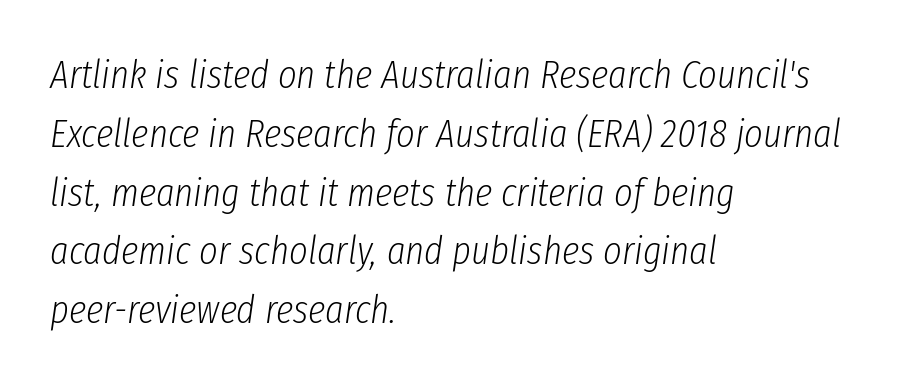
Think standard paragraph weight, or any step lighter than that. Varying glyph widths throughout — classic text-font behaviour. Each line starts at the same left margin while the right side varies. These lines were composed using italics.
